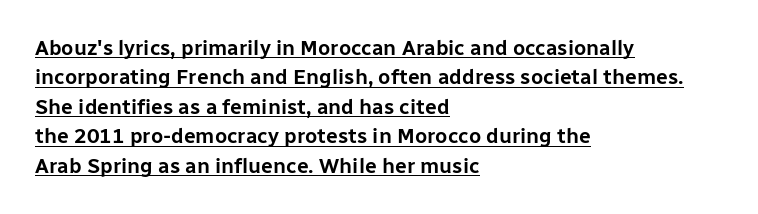
{"italic": "no", "underline": "yes", "align": "left", "line_spacing": "normal", "line_spacing_ratio": 1.4, "letter_spacing": "normal", "letter_spacing_em": 0.0, "glyph_px": 21}
